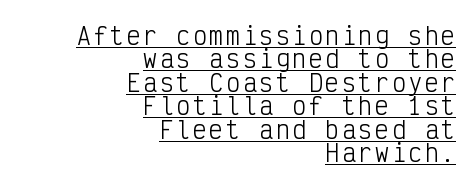
Q: Is the text bold? A: No.
Q: Is the text italic (slanted)? A: No, it is upright.
Q: Is the text underlined? A: Yes.
Q: How is the paragraph aligned? A: Right-aligned.
Q: Is the spacing between lines tight, normal or loose? A: Tight.
